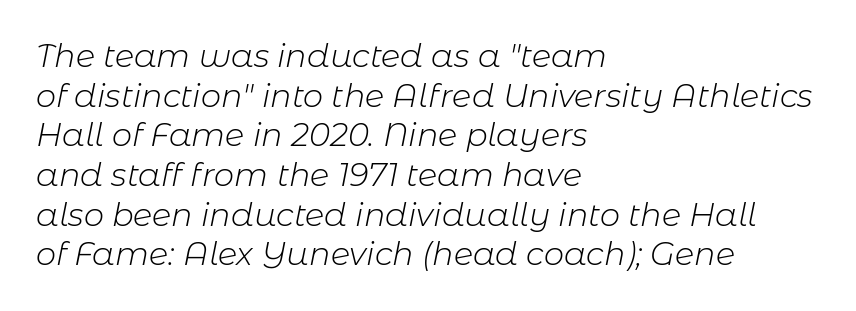
The letterforms sit shoulder to shoulder at normal distance. Looking at the ascenders, they clearly lean. Character widths vary here, with narrow letters taking less room than wide ones. Heaviness? Minimal to ordinary, like unemphasized prose.
